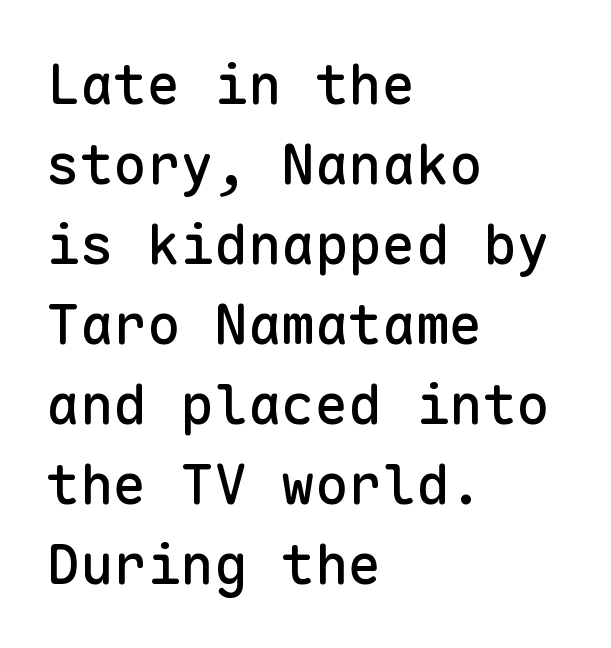
{"serif": "no", "italic": "no", "width": "normal", "stroke_contrast": "low", "x_height": "medium", "monospaced": "yes", "underline": "no", "align": "left", "line_spacing": "normal", "line_spacing_ratio": 1.43, "letter_spacing": "normal", "letter_spacing_em": 0.0, "glyph_px": 56}
